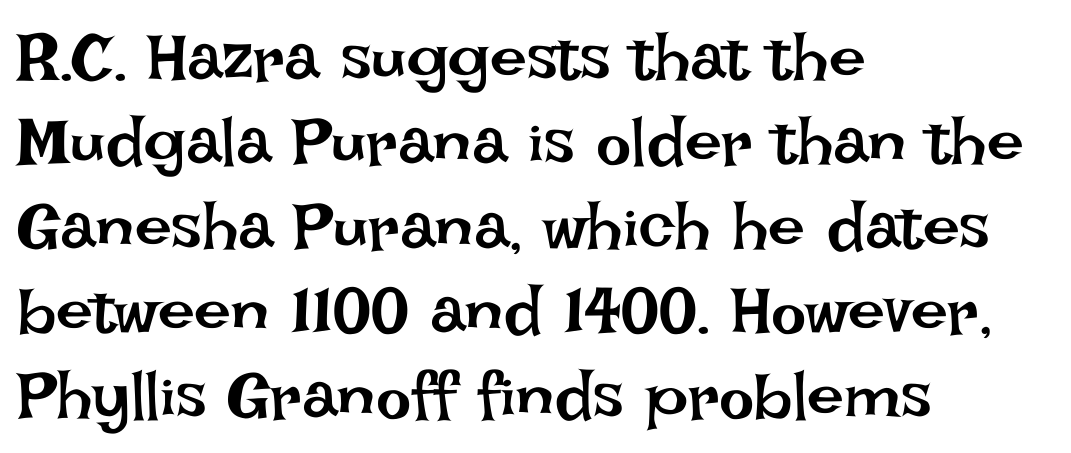
Q: Is the text bold? A: No.
Q: Is the text italic (slanted)? A: No, it is upright.
Q: Is the text underlined? A: No.
Q: How is the paragraph aligned? A: Left-aligned.
Q: Is the spacing between letters normal or unusually wide? A: Normal.
Q: Is the spacing between lines tight, normal or loose? A: Normal.
Q: Width (condensed, normal, or wide)? A: Normal.
Q: Stroke contrast? A: Low.
Q: x-height? A: Large.
Q: Monospaced? A: No.
